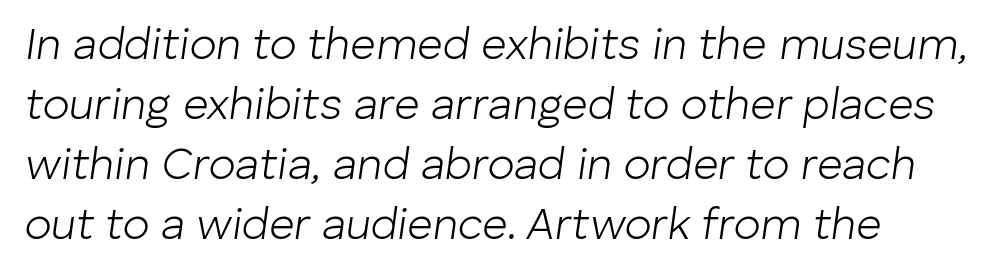
Q: Is the text bold? A: No.
Q: Is the text italic (slanted)? A: Yes, it leans right by about 8 degrees.
Q: Is the text underlined? A: No.
Q: Is the spacing between letters normal or unusually wide? A: Normal.
Q: Is the spacing between lines tight, normal or loose? A: Normal.
Q: Width (condensed, normal, or wide)? A: Normal.
Q: Stroke contrast? A: Low.
Q: x-height? A: Medium.
Q: Monospaced? A: No.
